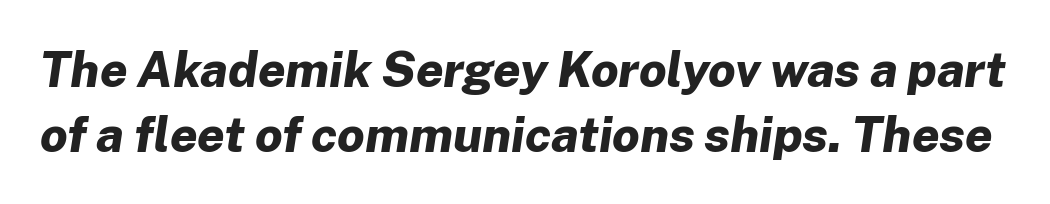
{"italic": "yes", "lean": "right", "slant_degrees": 8, "bold": "yes", "weight": "bold", "width": "normal", "stroke_contrast": "low", "x_height": "medium", "monospaced": "no", "underline": "no", "line_spacing": "normal", "line_spacing_ratio": 1.32, "letter_spacing": "normal", "letter_spacing_em": 0.0, "glyph_px": 49}
